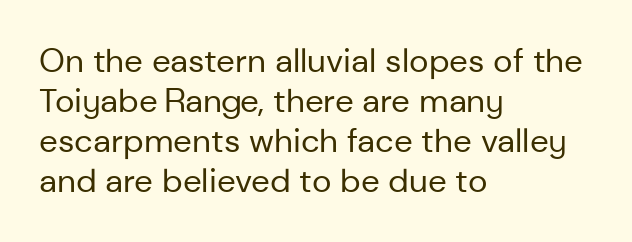
{"serif": "no", "italic": "no", "bold": "no", "weight": "regular", "width": "normal", "stroke_contrast": "low", "x_height": "medium", "monospaced": "no", "underline": "no", "align": "left", "line_spacing_ratio": 1.21, "letter_spacing": "normal", "letter_spacing_em": 0.0, "glyph_px": 33}
